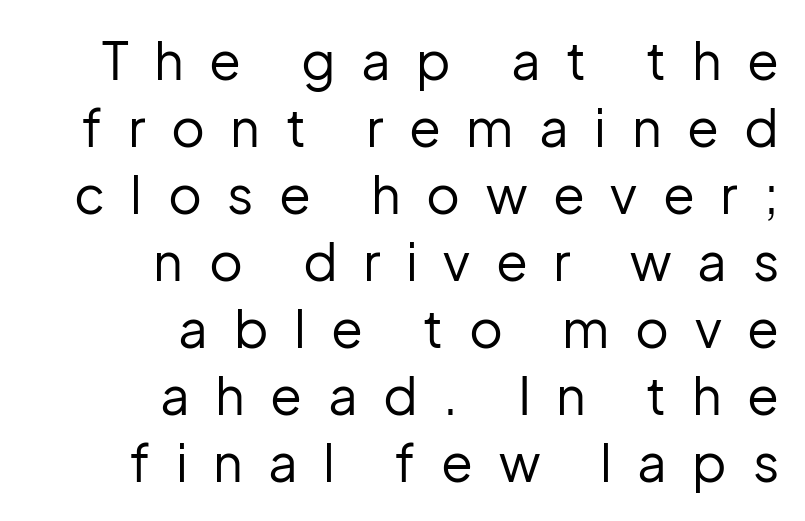
The image shows 52 px regular-weight sans-serif type, upright; set right-aligned, normal line spacing (1.29x), unusually wide letter spacing (+0.49 em), not underlined; low stroke contrast and a medium x-height.
